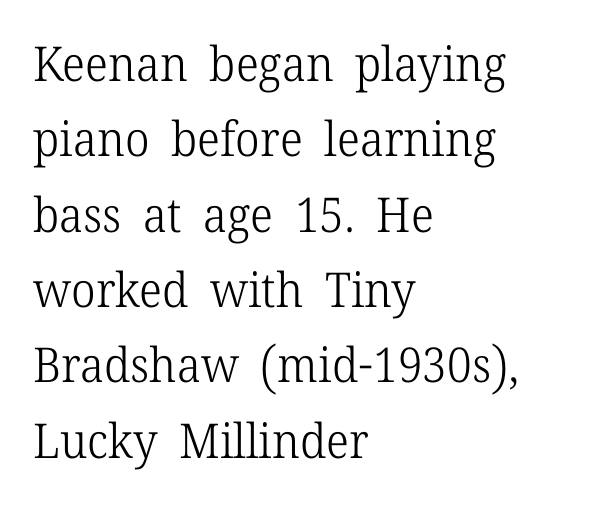
The image shows 48 px light serif type, upright; set left-aligned, normal line spacing (1.57x), normal letter spacing, not underlined; low stroke contrast and a medium x-height.
